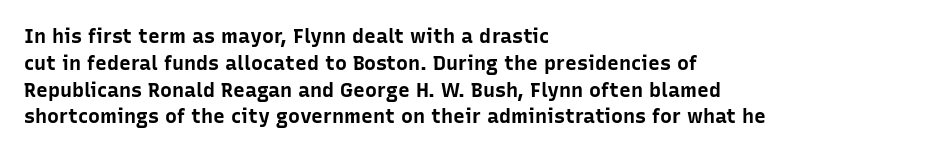
It's the straight-up-and-down kind of type. The letters sit at their default tracking, neither squeezed nor spread. Line starts are locked; line ends wander. This is heavy type, rendered in bold. Baseline-to-baseline distance is the conventional proportion of letter height.
